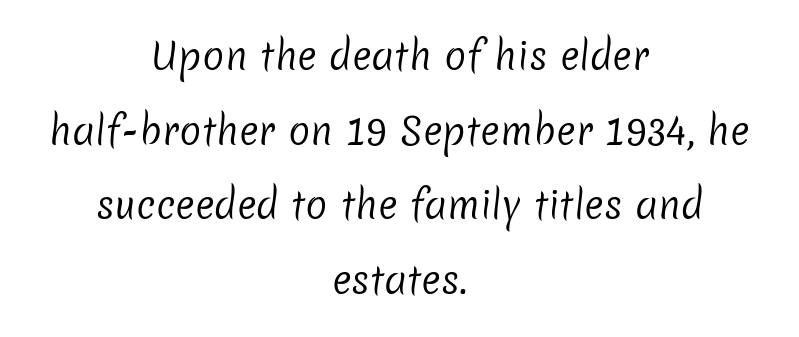
Q: Is the text bold? A: No.
Q: Is the typeface a serif or a sans-serif typeface? A: Sans-serif.
Q: Is the text underlined? A: No.
Q: How is the paragraph aligned? A: Centered.
Q: Is the spacing between letters normal or unusually wide? A: Normal.
Q: Is the spacing between lines tight, normal or loose? A: Loose.
Q: Width (condensed, normal, or wide)? A: Normal.
Q: Stroke contrast? A: Low.
Q: x-height? A: Medium.
Q: Monospaced? A: No.
